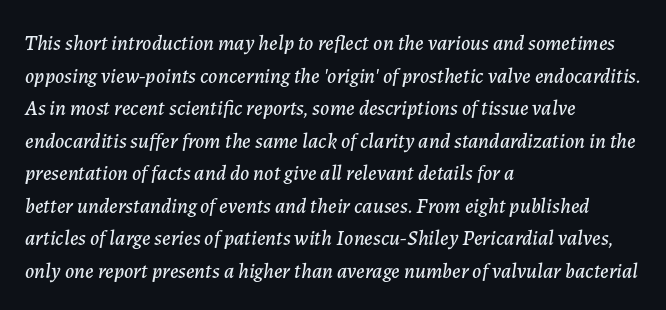
{"italic": "yes", "lean": "right", "slant_degrees": 7, "underline": "no", "align": "left", "line_spacing": "normal", "line_spacing_ratio": 1.55, "letter_spacing": "normal", "letter_spacing_em": 0.0, "glyph_px": 21}
